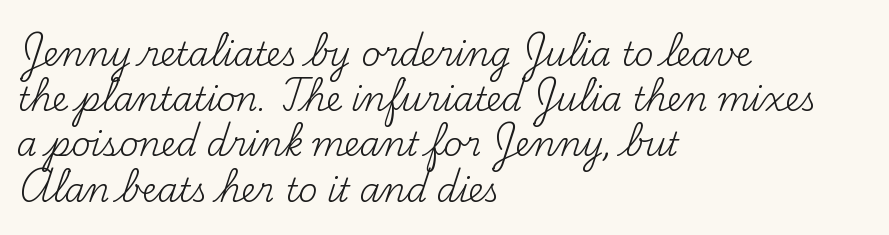
The image shows 33 px regular-weight serif type; set left-aligned, normal line spacing (1.37x), normal letter spacing, not underlined; medium stroke contrast and a small x-height.
